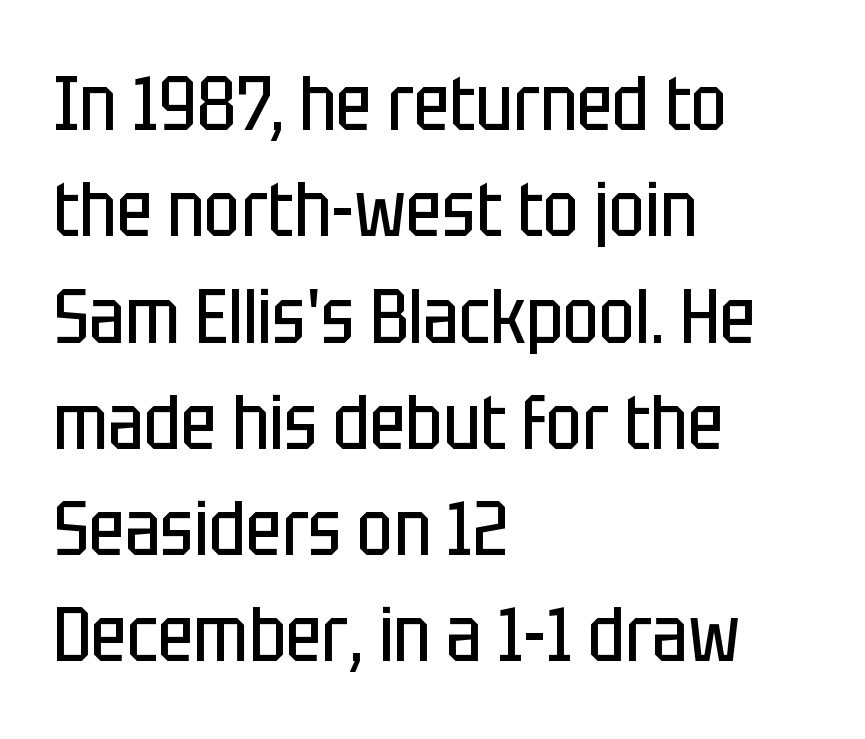
{"serif": "no", "italic": "no", "bold": "no", "weight": "regular", "width": "condensed", "stroke_contrast": "low", "x_height": "large", "monospaced": "no", "underline": "no", "align": "left", "line_spacing": "normal", "line_spacing_ratio": 1.38, "letter_spacing": "normal", "letter_spacing_em": 0.0, "glyph_px": 77}
